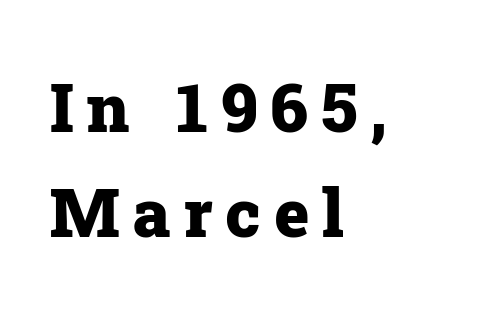
The image shows 67 px heavy serif type, upright; set left-aligned, normal line spacing (1.57x), not underlined; low stroke contrast and a medium x-height.
